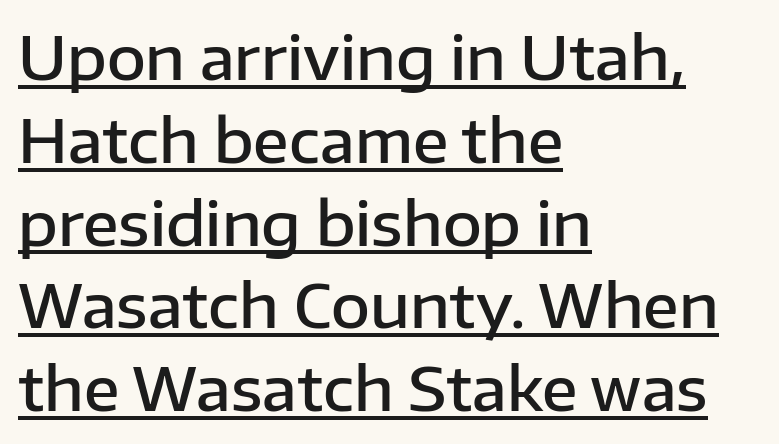
Between one letter and the next there's only the usual sliver of space. These characters rest on top of a visible drawn line. Observe the absence of serifs on each vertical stroke in this sample. Weight check: semibold — heavier than regular, not quite bold. A student would call this left alignment; a typographer would say flush left, rag right. Do the characters align in a grid? No, the font is proportional.
